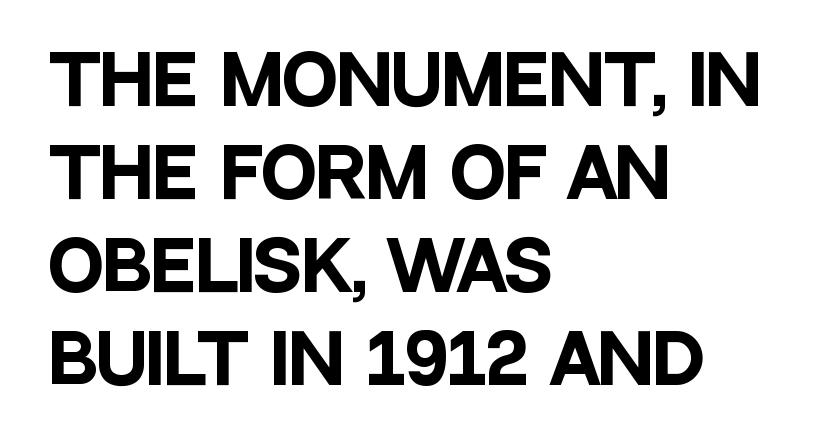
{"serif": "no", "italic": "no", "bold": "yes", "weight": "heavy", "width": "condensed", "stroke_contrast": "low", "x_height": "large", "monospaced": "no", "underline": "no", "align": "left", "line_spacing": "normal", "line_spacing_ratio": 1.39, "letter_spacing": "normal", "letter_spacing_em": 0.0, "glyph_px": 67}
